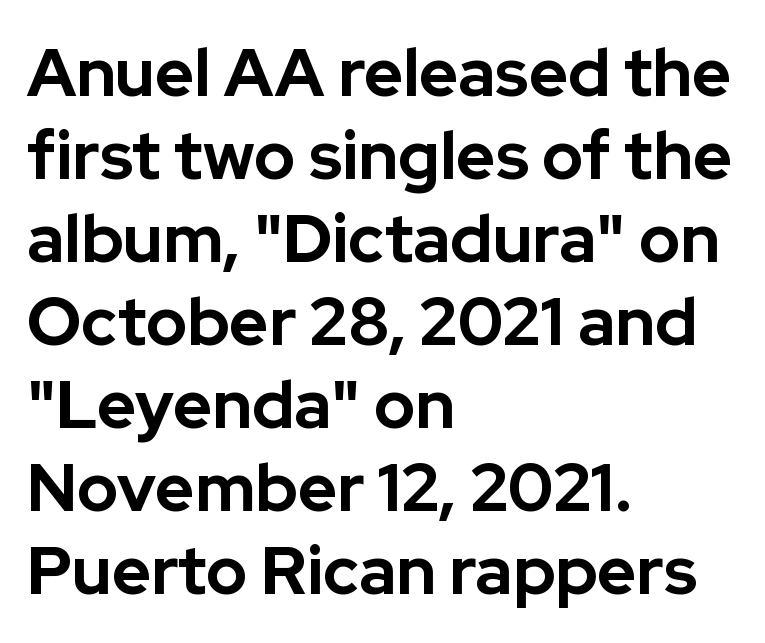
{"serif": "no", "italic": "no", "bold": "yes", "weight": "bold", "width": "normal", "stroke_contrast": "low", "x_height": "medium", "monospaced": "no", "underline": "no", "align": "left", "line_spacing_ratio": 1.24, "letter_spacing": "normal", "letter_spacing_em": 0.0, "glyph_px": 67}
